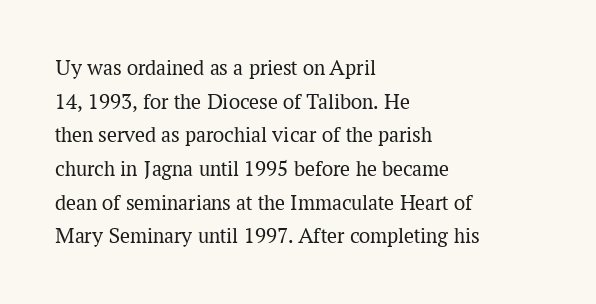
{"italic": "no", "bold": "no", "underline": "no", "align": "left", "line_spacing": "normal", "line_spacing_ratio": 1.53, "letter_spacing": "normal", "letter_spacing_em": 0.0, "glyph_px": 22}
